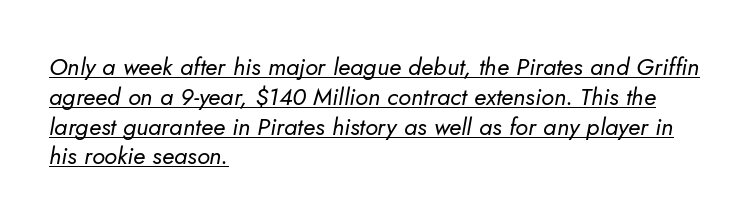
Is this a heavy cut? Hardly; it is regular or lighter. You could call the tracking neutral — neither tight nor loose. Descenders here cross a horizontal rule under the line. Characters are canted at an angle relative to the baseline's perpendicular. These lines are set flush left with a ragged right edge.
